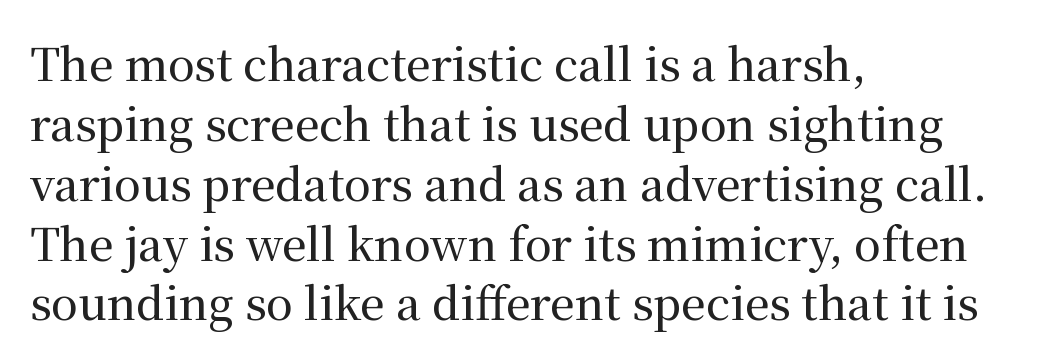
{"serif": "yes", "italic": "no", "width": "normal", "stroke_contrast": "medium", "x_height": "medium", "monospaced": "no", "underline": "no", "align": "left", "line_spacing": "normal", "line_spacing_ratio": 1.36, "letter_spacing": "normal", "letter_spacing_em": 0.0, "glyph_px": 44}
